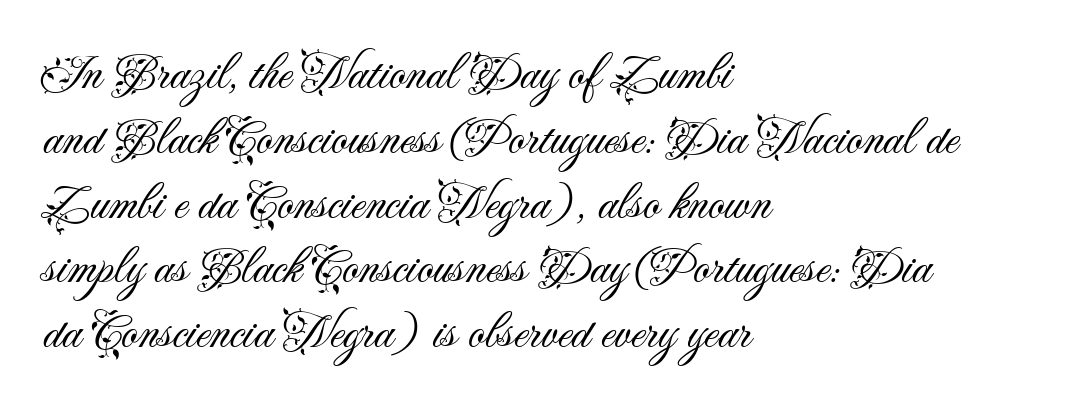
The image shows 51 px light sans-serif type; set left-aligned, normal line spacing (1.27x), normal letter spacing, not underlined; medium stroke contrast and a small x-height.
